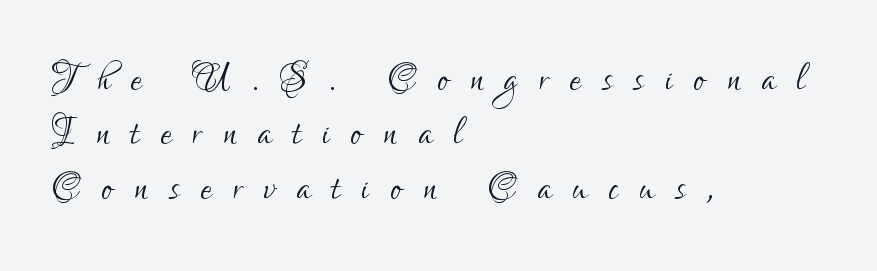
{"serif": "no", "bold": "no", "weight": "light", "width": "condensed", "stroke_contrast": "low", "x_height": "small", "monospaced": "no", "underline": "no", "align": "left", "line_spacing": "tight", "line_spacing_ratio": 1.09, "letter_spacing": "wide", "letter_spacing_em": 0.43, "glyph_px": 50}
